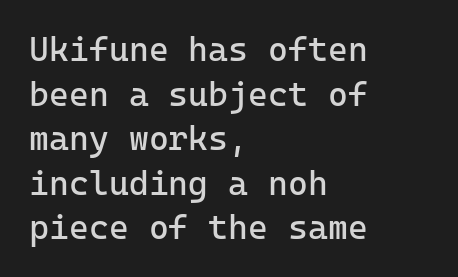
The image shows 34 px regular-weight sans-serif type, upright; set left-aligned, normal line spacing (1.31x), normal letter spacing, not underlined; low stroke contrast and a medium x-height.
